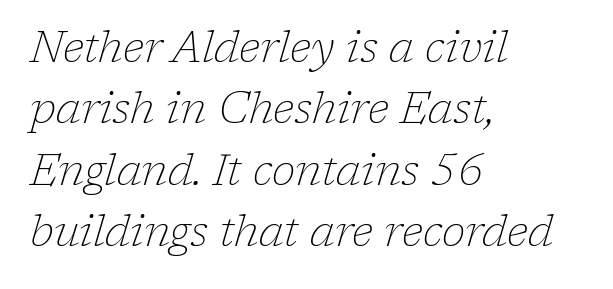
{"serif": "yes", "italic": "yes", "lean": "right", "slant_degrees": 17, "bold": "no", "weight": "thin", "width": "normal", "stroke_contrast": "low", "x_height": "medium", "monospaced": "no", "underline": "no", "align": "left", "line_spacing": "normal", "line_spacing_ratio": 1.43, "letter_spacing": "normal", "letter_spacing_em": 0.0, "glyph_px": 43}
